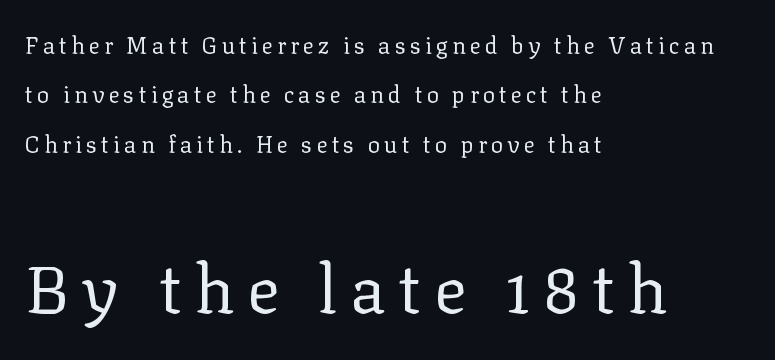
Unlike a clean sans, this face finishes its strokes with serifs. This rendering features lettering with no underline. Note the varied advance widths — an 'i' is clearly narrower than an 'm'. The paragraph shown leans on its left margin. Vertically, the passage feels expansive, rows floating well apart. Posture: straight, roman, zero tilt.
